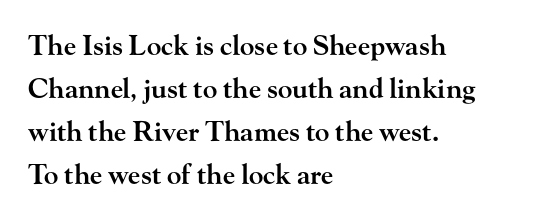
Decoration check: the copy has no underline. A classic flush-left, rag-right setting is used for this passage. Notice how descenders clear the ascenders below comfortably — that's standard leading. Tracking value appears to be zero — textbook default spacing.
